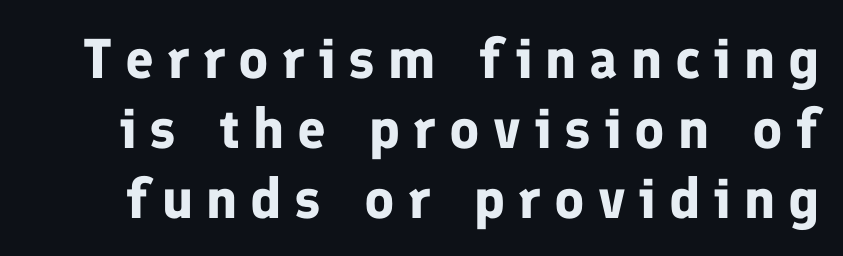
The designer went with a sans here, leaving each stem footless. Italic? Not at all — the glyphs are vertical. Quick note: interline space is typical. Beneath every word, the page is bare.
